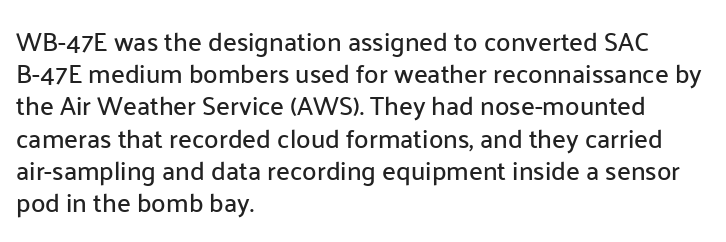
The image shows 26 px text type, upright; set left-aligned, line spacing 1.24x, normal letter spacing, not underlined.
